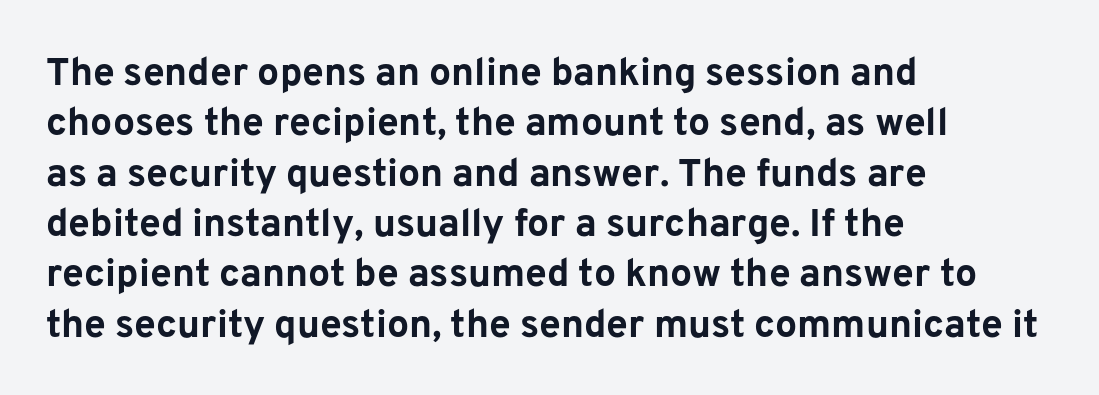
{"serif": "no", "italic": "no", "bold": "yes", "weight": "bold", "width": "normal", "stroke_contrast": "low", "x_height": "medium", "monospaced": "no", "underline": "no", "align": "left", "line_spacing": "normal", "line_spacing_ratio": 1.29, "letter_spacing": "normal", "letter_spacing_em": 0.0, "glyph_px": 39}
